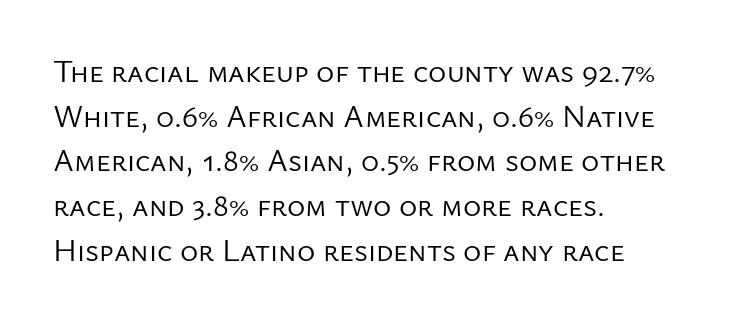
{"serif": "no", "italic": "no", "bold": "no", "weight": "regular", "width": "normal", "stroke_contrast": "low", "x_height": "medium", "monospaced": "no", "underline": "no", "align": "left", "line_spacing": "normal", "line_spacing_ratio": 1.44, "letter_spacing": "normal", "letter_spacing_em": 0.0, "glyph_px": 31}
